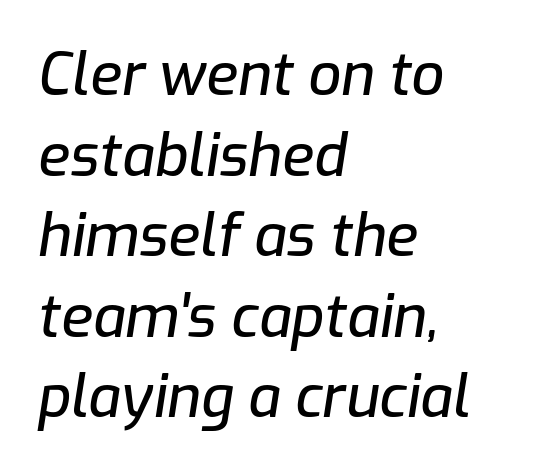
Q: Is the text italic (slanted)? A: Yes, it leans right by about 9 degrees.
Q: Is the text underlined? A: No.
Q: How is the paragraph aligned? A: Left-aligned.
Q: Is the spacing between letters normal or unusually wide? A: Normal.
Q: Is the spacing between lines tight, normal or loose? A: Normal.
Q: Width (condensed, normal, or wide)? A: Normal.
Q: Stroke contrast? A: Low.
Q: x-height? A: Medium.
Q: Monospaced? A: No.
